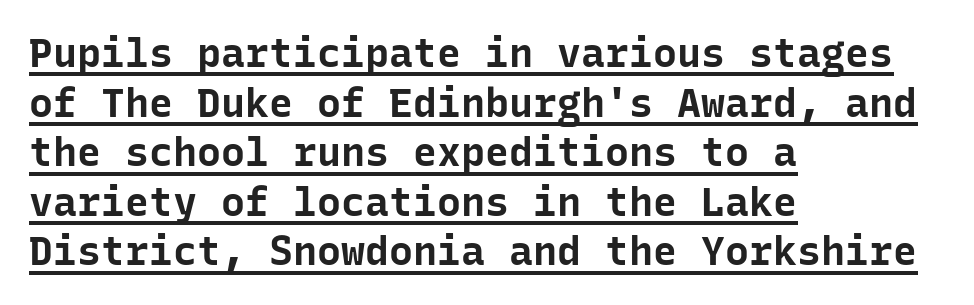
Q: Is the text bold? A: Yes.
Q: Is the text italic (slanted)? A: No, it is upright.
Q: Is the typeface a serif or a sans-serif typeface? A: Sans-serif.
Q: Is the text underlined? A: Yes.
Q: How is the paragraph aligned? A: Left-aligned.
Q: Is the spacing between letters normal or unusually wide? A: Normal.
Q: Width (condensed, normal, or wide)? A: Normal.
Q: Stroke contrast? A: Low.
Q: x-height? A: Medium.
Q: Monospaced? A: Yes.
